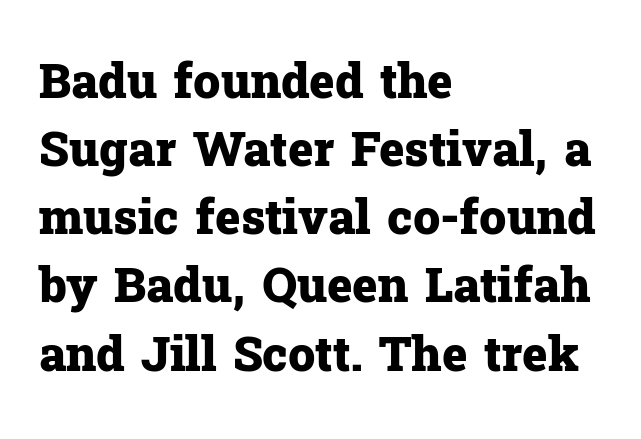
Q: Is the text bold? A: Yes.
Q: Is the text italic (slanted)? A: No, it is upright.
Q: Is the typeface a serif or a sans-serif typeface? A: Serif.
Q: Is the text underlined? A: No.
Q: How is the paragraph aligned? A: Left-aligned.
Q: Is the spacing between letters normal or unusually wide? A: Normal.
Q: Is the spacing between lines tight, normal or loose? A: Normal.
Q: Width (condensed, normal, or wide)? A: Normal.
Q: Stroke contrast? A: Low.
Q: x-height? A: Medium.
Q: Monospaced? A: No.
